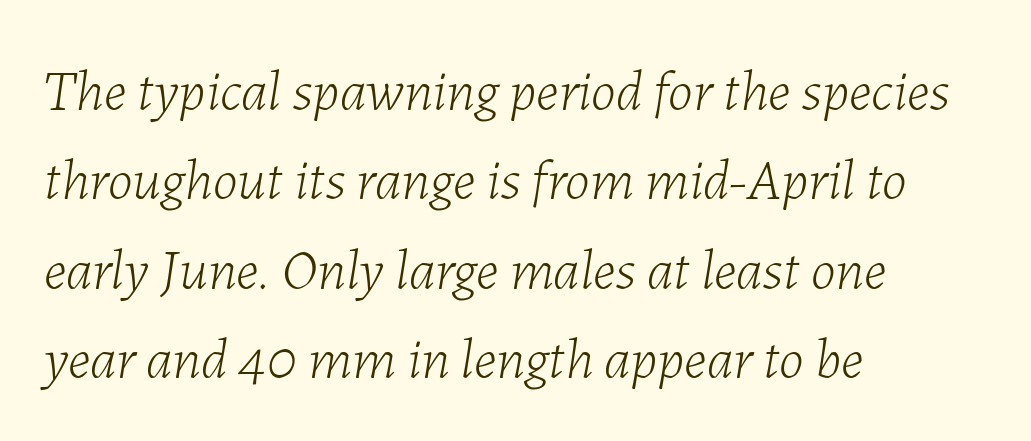
The image shows 57 px light type, italic (leaning right); set left-aligned, normal line spacing (1.57x), normal letter spacing, not underlined; low stroke contrast and a medium x-height.
